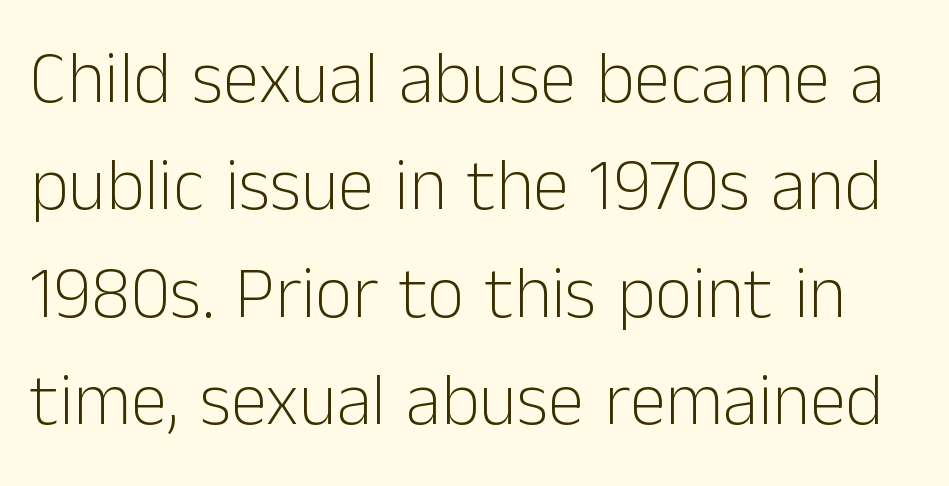
The letters stand straight up with perfectly vertical stems. Vertically, the passage feels balanced, rows spaced as you'd expect. Is the letter spacing exaggerated? No — it looks like the ordinary default. Look at the bottom of the vertical strokes: they stop flat, with no serifs. Plain, unruled lines of type.
